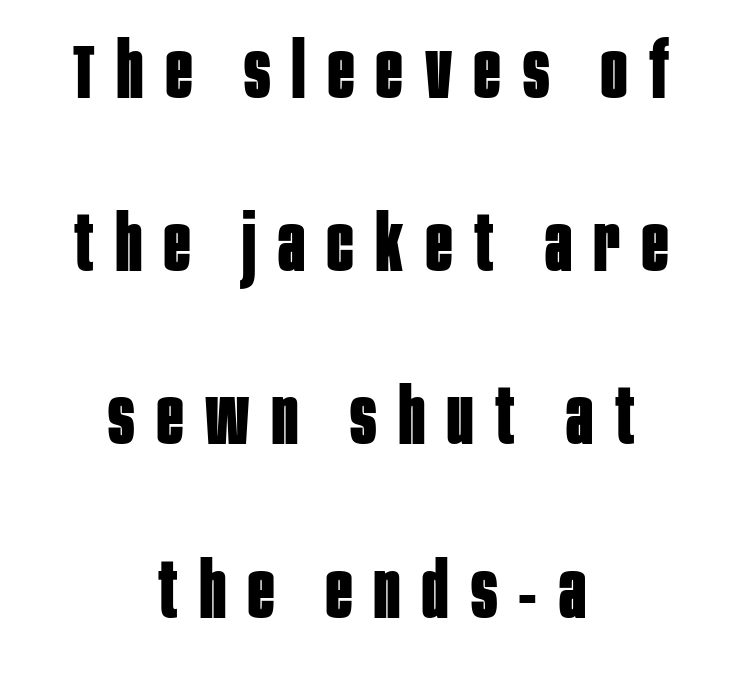
{"serif": "no", "italic": "no", "bold": "yes", "weight": "bold", "width": "condensed", "stroke_contrast": "low", "x_height": "large", "monospaced": "no", "underline": "no", "align": "center", "line_spacing": "loose", "line_spacing_ratio": 2.25, "letter_spacing": "wide", "letter_spacing_em": 0.29, "glyph_px": 77}
